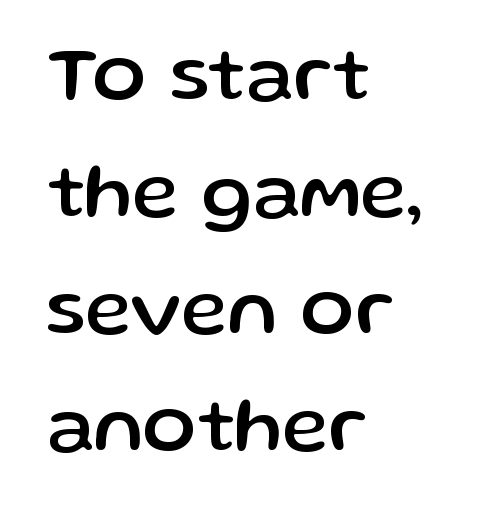
The image shows 79 px sans-serif type, upright; set left-aligned, normal line spacing (1.48x), normal letter spacing, not underlined; low stroke contrast and a medium x-height.
